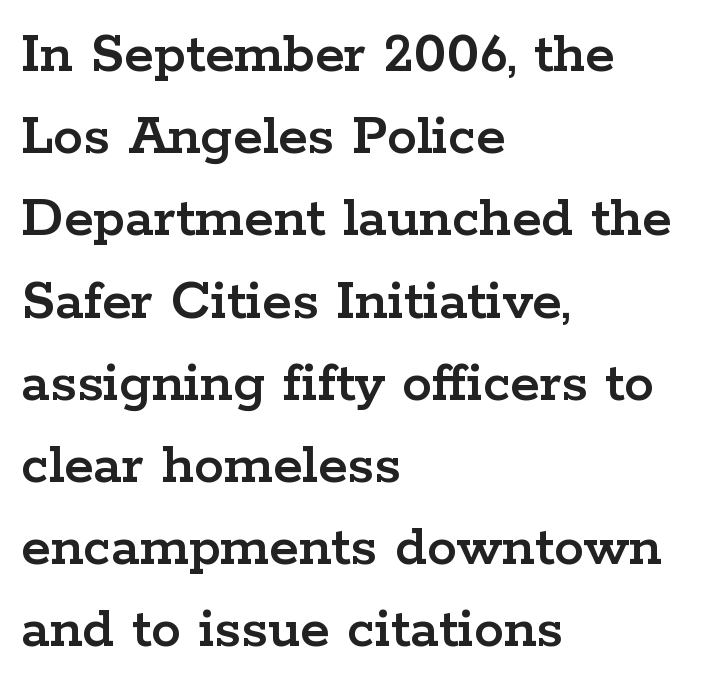
The image shows 60 px wide serif type, upright; set left-aligned, normal line spacing (1.37x), normal letter spacing, not underlined; low stroke contrast and a medium x-height.
